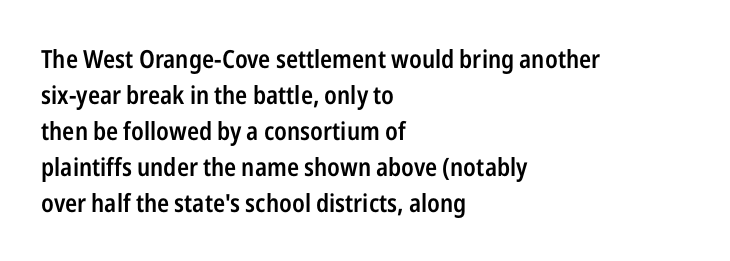
The image shows 25 px text type, upright; set left-aligned, normal line spacing (1.44x), normal letter spacing, not underlined.
